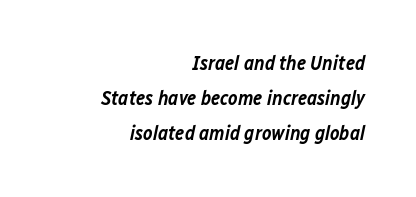
The image shows 20 px text type, italic (leaning right); set right-aligned, line spacing 1.75x, normal letter spacing, not underlined.
